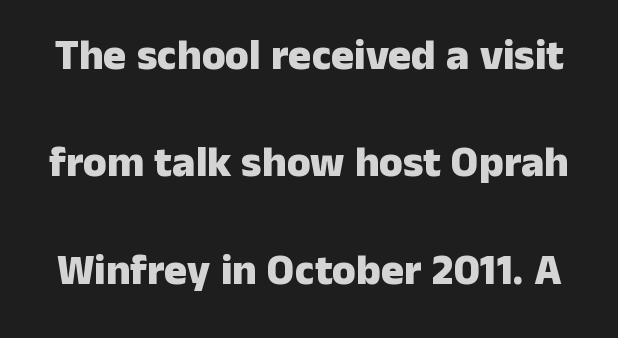
Q: Is the text bold? A: Yes.
Q: Is the text italic (slanted)? A: No, it is upright.
Q: Is the typeface a serif or a sans-serif typeface? A: Sans-serif.
Q: Is the text underlined? A: No.
Q: Is the spacing between letters normal or unusually wide? A: Normal.
Q: Is the spacing between lines tight, normal or loose? A: Loose.
Q: Width (condensed, normal, or wide)? A: Normal.
Q: Stroke contrast? A: Low.
Q: x-height? A: Medium.
Q: Monospaced? A: No.
